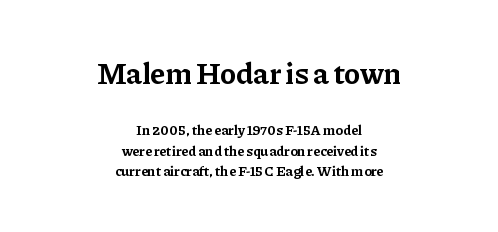
Q: Is the text bold? A: Yes.
Q: Is the text italic (slanted)? A: No, it is upright.
Q: Is the typeface a serif or a sans-serif typeface? A: Serif.
Q: Is the text underlined? A: No.
Q: How is the paragraph aligned? A: Centered.
Q: Is the spacing between letters normal or unusually wide? A: Normal.
Q: Is the spacing between lines tight, normal or loose? A: Normal.
Q: Which block of text is set in a larger size, the first (top) or the second (bottom)? A: The first (top) one.
Q: Width (condensed, normal, or wide)? A: Normal.
Q: Stroke contrast? A: Low.
Q: x-height? A: Medium.
Q: Monospaced? A: No.
